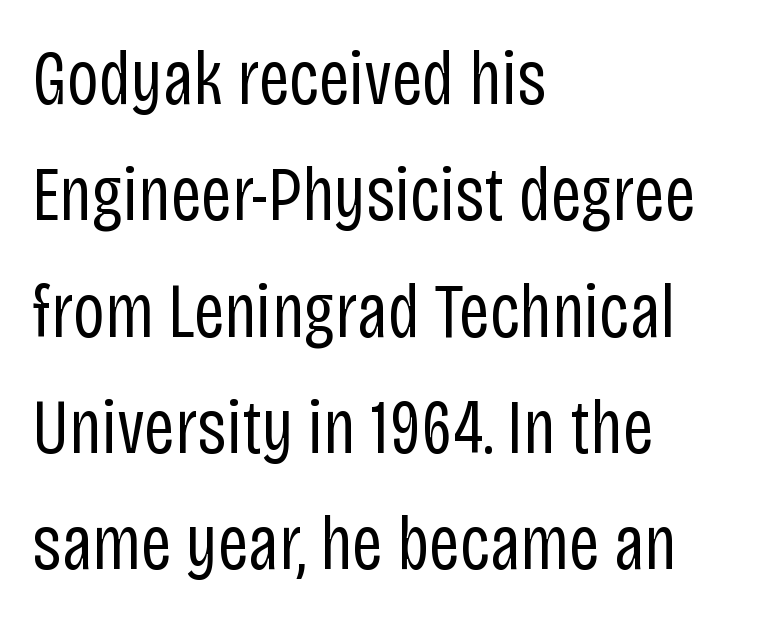
Q: Is the text bold? A: No.
Q: Is the text italic (slanted)? A: No, it is upright.
Q: Is the typeface a serif or a sans-serif typeface? A: Sans-serif.
Q: Is the text underlined? A: No.
Q: How is the paragraph aligned? A: Left-aligned.
Q: Is the spacing between letters normal or unusually wide? A: Normal.
Q: Is the spacing between lines tight, normal or loose? A: Normal.
Q: Width (condensed, normal, or wide)? A: Condensed.
Q: Stroke contrast? A: Low.
Q: x-height? A: Large.
Q: Monospaced? A: No.
